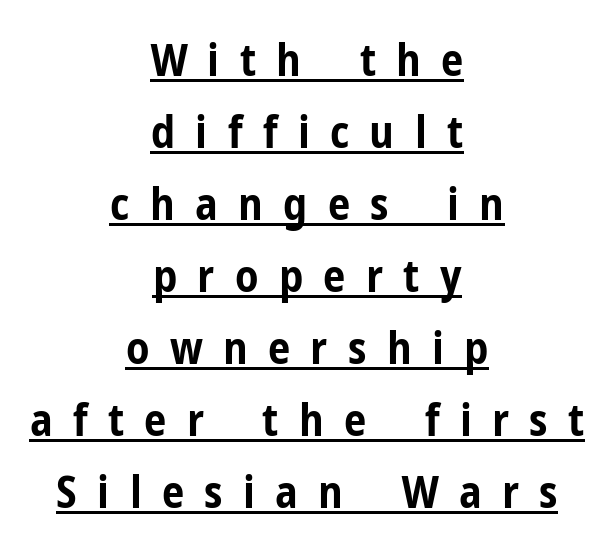
{"serif": "no", "italic": "no", "bold": "yes", "weight": "bold", "width": "condensed", "stroke_contrast": "low", "x_height": "medium", "monospaced": "no", "underline": "yes", "align": "center", "line_spacing": "normal", "line_spacing_ratio": 1.6, "letter_spacing": "wide", "letter_spacing_em": 0.45, "glyph_px": 45}
